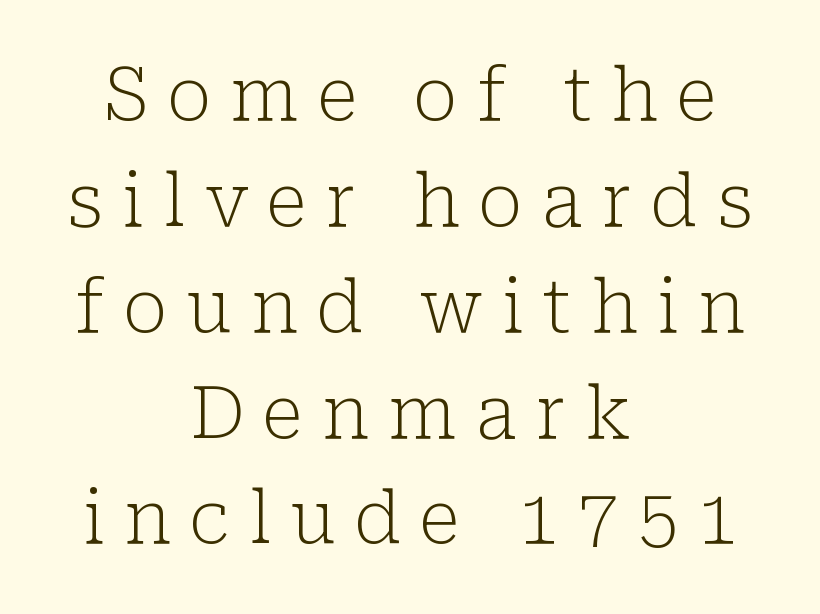
This sample has the flowing, uneven cadence of proportional lettering. These glyphs show unthickened strokes, regular width or finer. The lines in this sample share a center point and differ in where they start and stop. Letterform terminals end in serifs throughout the passage.
